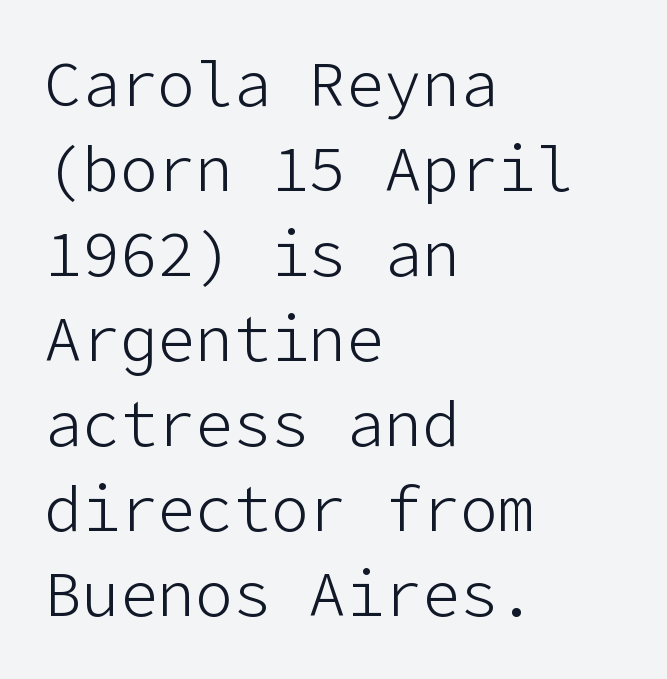
Q: Is the text bold? A: No.
Q: Is the text italic (slanted)? A: No, it is upright.
Q: Is the typeface a serif or a sans-serif typeface? A: Sans-serif.
Q: Is the text underlined? A: No.
Q: How is the paragraph aligned? A: Left-aligned.
Q: Is the spacing between letters normal or unusually wide? A: Normal.
Q: Is the spacing between lines tight, normal or loose? A: Normal.
Q: Width (condensed, normal, or wide)? A: Normal.
Q: Stroke contrast? A: Low.
Q: x-height? A: Medium.
